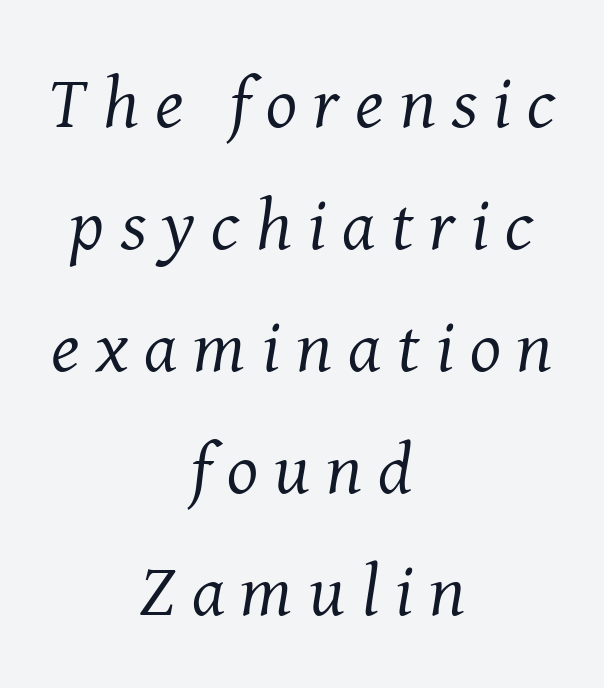
The image shows 73 px regular-weight serif type, italic (leaning right); set centered, normal line spacing (1.67x), unusually wide letter spacing (+0.22 em), not underlined; medium stroke contrast and a medium x-height.
